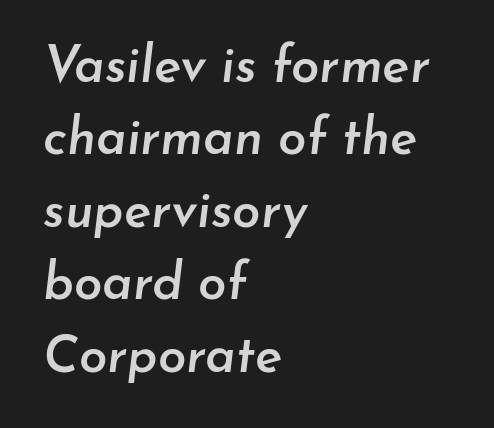
The image shows 51 px semibold type, italic (leaning right); set left-aligned, normal line spacing (1.42x), normal letter spacing, not underlined; low stroke contrast and a small x-height.
